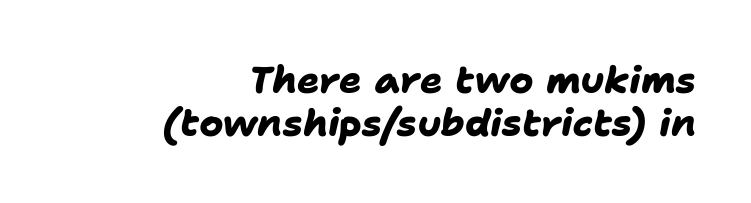
{"serif": "no", "bold": "yes", "weight": "heavy", "width": "normal", "stroke_contrast": "low", "x_height": "medium", "monospaced": "no", "underline": "no", "align": "right", "line_spacing_ratio": 1.16, "letter_spacing": "normal", "letter_spacing_em": 0.0, "glyph_px": 37}
